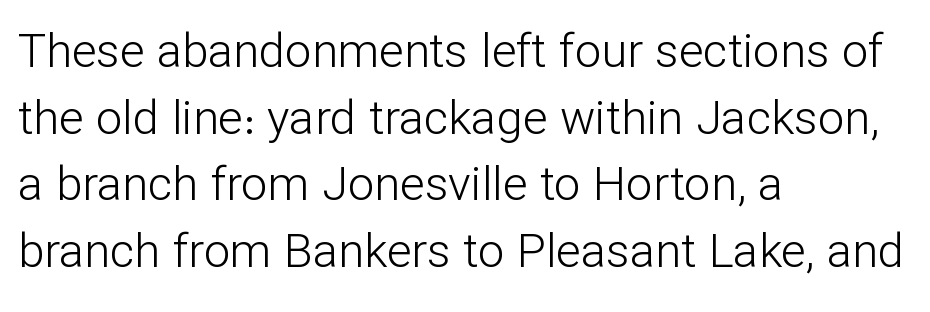
{"serif": "no", "italic": "no", "bold": "no", "weight": "light", "width": "normal", "stroke_contrast": "low", "x_height": "medium", "monospaced": "no", "underline": "no", "align": "left", "line_spacing": "normal", "line_spacing_ratio": 1.42, "letter_spacing": "normal", "letter_spacing_em": 0.0, "glyph_px": 47}
